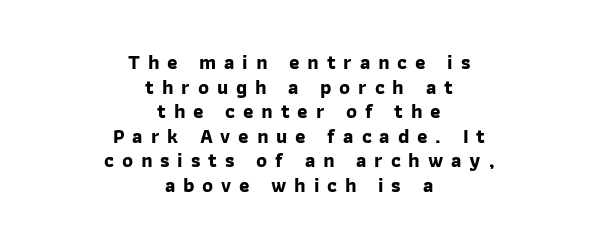
This sample uses expanded letter spacing, leaving extra air between glyphs. Weight check: bold — yes, fully. If you folded the block vertically in half, each line would mirror itself in length. Unmarked baselines from the first word to the last.
